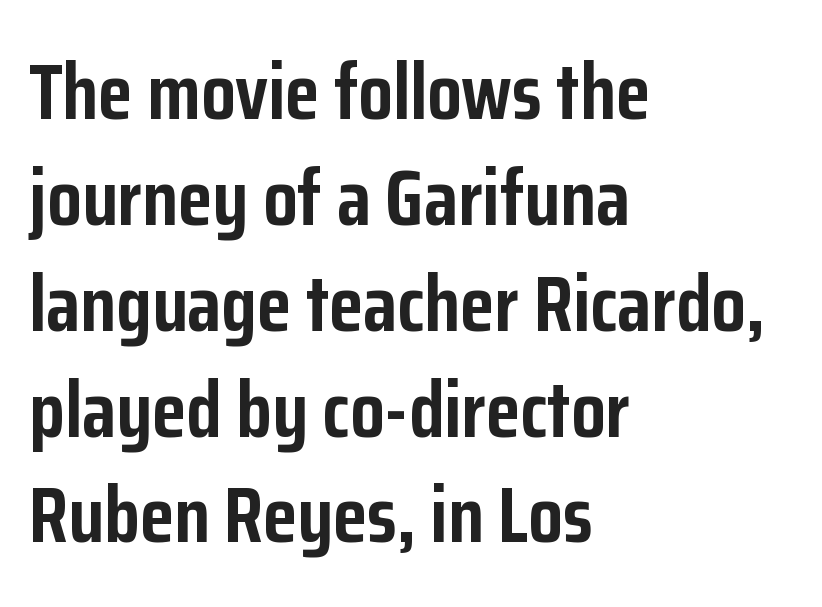
Q: Is the text bold? A: Yes.
Q: Is the text italic (slanted)? A: No, it is upright.
Q: Is the typeface a serif or a sans-serif typeface? A: Sans-serif.
Q: Is the text underlined? A: No.
Q: How is the paragraph aligned? A: Left-aligned.
Q: Is the spacing between letters normal or unusually wide? A: Normal.
Q: Is the spacing between lines tight, normal or loose? A: Normal.
Q: Width (condensed, normal, or wide)? A: Condensed.
Q: Stroke contrast? A: Low.
Q: x-height? A: Medium.
Q: Monospaced? A: No.
